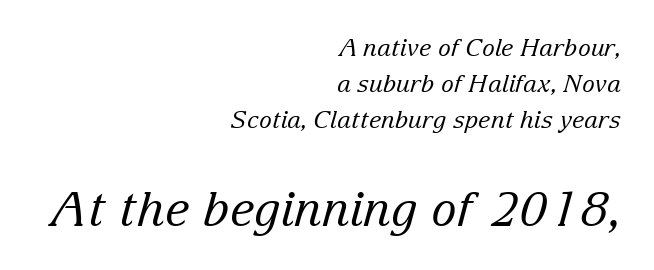
The image shows 48 px regular-weight serif type, italic (leaning right); set right-aligned, normal line spacing (1.51x), normal letter spacing, not underlined; the second (bottom) block is 2.0x larger; low stroke contrast and a medium x-height.
